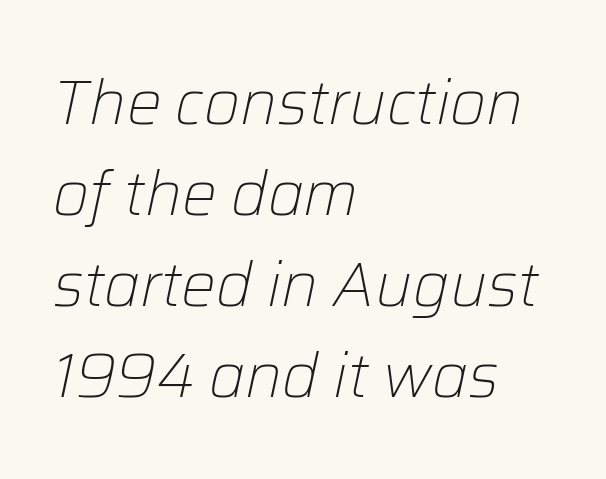
Q: Is the text bold? A: No.
Q: Is the text italic (slanted)? A: Yes, it leans right by about 12 degrees.
Q: Is the text underlined? A: No.
Q: How is the paragraph aligned? A: Left-aligned.
Q: Is the spacing between letters normal or unusually wide? A: Normal.
Q: Is the spacing between lines tight, normal or loose? A: Normal.
Q: Width (condensed, normal, or wide)? A: Normal.
Q: Stroke contrast? A: Low.
Q: x-height? A: Medium.
Q: Monospaced? A: No.
